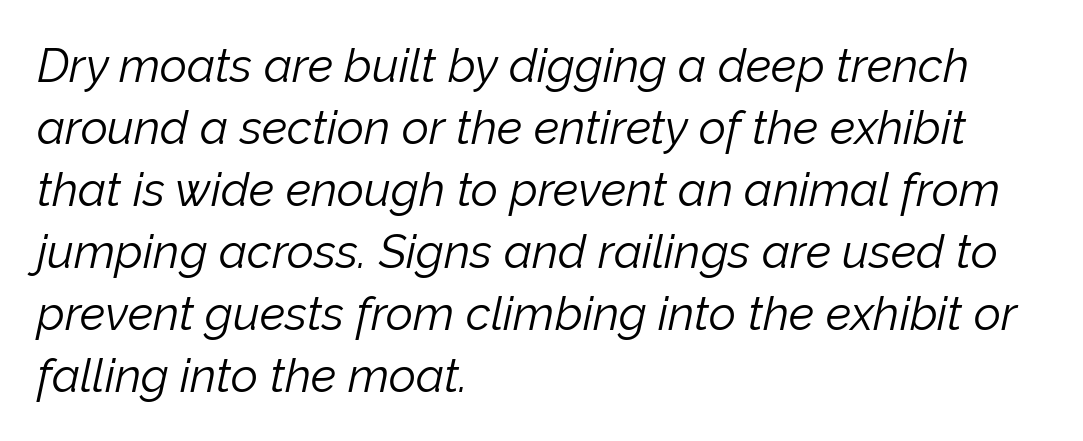
{"italic": "yes", "lean": "right", "slant_degrees": 12, "bold": "no", "weight": "light", "width": "normal", "stroke_contrast": "low", "x_height": "medium", "monospaced": "no", "underline": "no", "align": "left", "line_spacing": "normal", "line_spacing_ratio": 1.32, "letter_spacing": "normal", "letter_spacing_em": 0.0, "glyph_px": 47}
